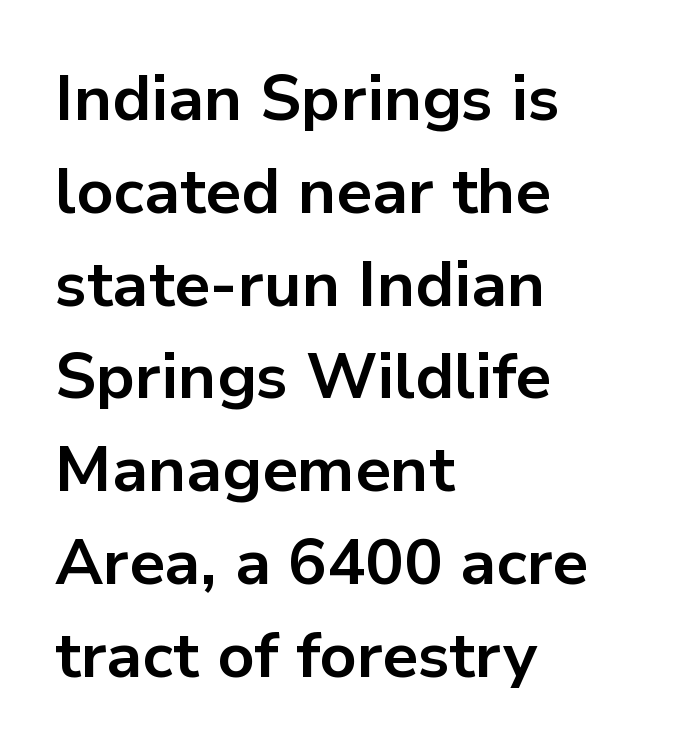
Characters follow at the spacing the type designer built in. When letters stand straight like this, we call the style roman or upright. In terms of weight, the rendering is a true, heavy bold. Serif or sans? Sans — the stroke terminals are bare. Underlining? Definitely not there. Horizontal alignment here is leftward, the default for most running prose.
